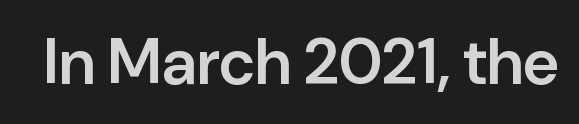
Q: Is the text bold? A: Semi-bold.
Q: Is the text italic (slanted)? A: No, it is upright.
Q: Is the typeface a serif or a sans-serif typeface? A: Sans-serif.
Q: Is the text underlined? A: No.
Q: Is the spacing between letters normal or unusually wide? A: Normal.
Q: Width (condensed, normal, or wide)? A: Normal.
Q: Stroke contrast? A: Low.
Q: x-height? A: Medium.
Q: Monospaced? A: No.
